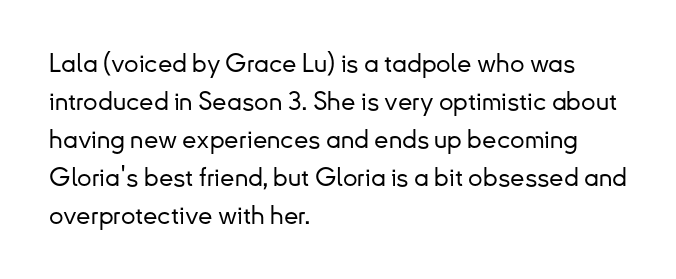
{"italic": "no", "underline": "no", "align": "left", "line_spacing": "normal", "line_spacing_ratio": 1.46, "letter_spacing": "normal", "letter_spacing_em": 0.0, "glyph_px": 26}
